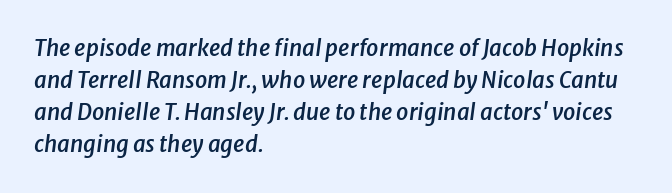
Q: Is the text bold? A: Semi-bold.
Q: Is the text italic (slanted)? A: Yes, it leans right by about 8 degrees.
Q: Is the text underlined? A: No.
Q: How is the paragraph aligned? A: Left-aligned.
Q: Is the spacing between letters normal or unusually wide? A: Normal.
Q: Is the spacing between lines tight, normal or loose? A: Normal.
